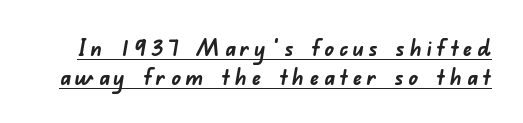
{"bold": "yes", "underline": "yes", "line_spacing_ratio": 1.24, "letter_spacing": "wide", "letter_spacing_em": 0.21, "glyph_px": 23}
